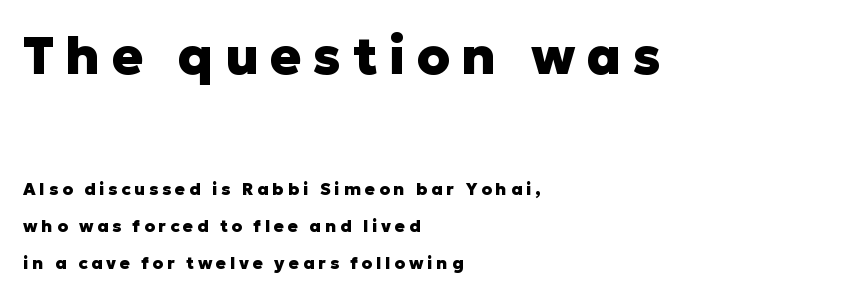
{"serif": "no", "italic": "no", "bold": "yes", "weight": "heavy", "width": "normal", "stroke_contrast": "low", "x_height": "medium", "monospaced": "no", "underline": "no", "align": "left", "line_spacing": "loose", "line_spacing_ratio": 2.18, "letter_spacing": "wide", "letter_spacing_em": 0.22, "larger_block": "first", "size_ratio": 3.06, "glyph_px": 52}
